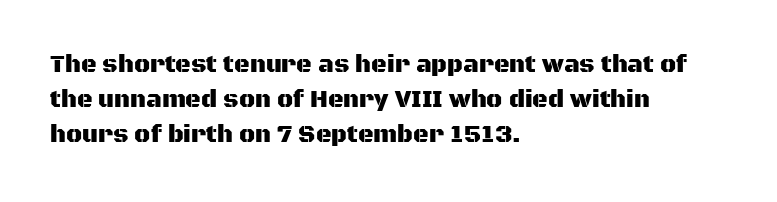
Style check: upright. The designer left line spacing at the default. Casual observation: everything's shoved over to the left. Tracking here is standard; glyphs follow each other at the usual distance. The foot of each line stays bare and open.
